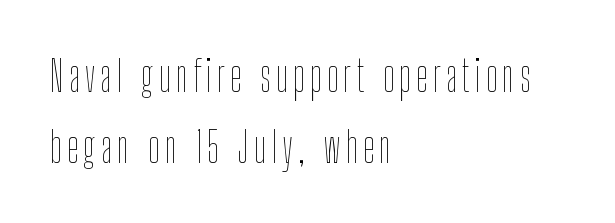
The image shows 42 px thin, condensed type, upright; set left-aligned, normal line spacing (1.69x), not underlined; low stroke contrast and a medium x-height.
